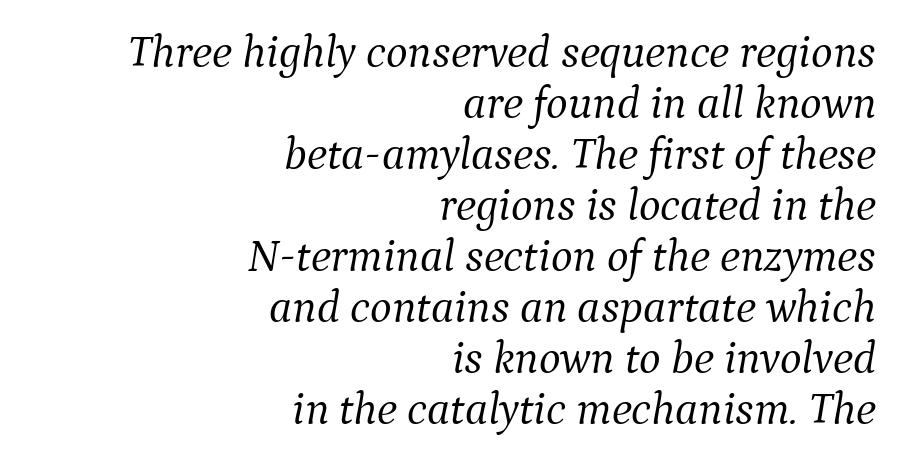
Is the block centered? No — it sits flush against the right margin. Rows of type sit shoulder to shoulder in the vertical direction. Each letter keeps its own natural width here, so spacing adapts to shape. Glyph-to-glyph distance matches everyday printed text. The face looks like a standard text weight, possibly lighter.
